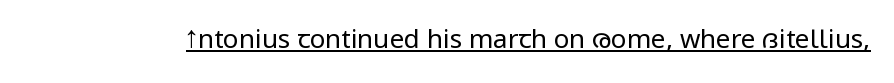
The image shows 26 px text type, upright; set normal letter spacing, underlined.
